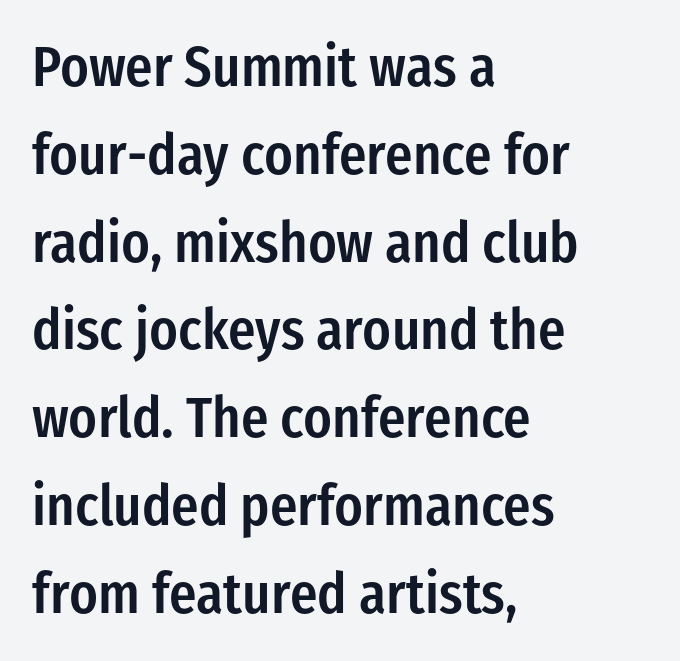
{"serif": "no", "italic": "no", "bold": "semi", "weight": "semibold", "width": "condensed", "stroke_contrast": "low", "x_height": "medium", "monospaced": "no", "underline": "no", "align": "left", "line_spacing": "normal", "line_spacing_ratio": 1.54, "letter_spacing": "normal", "letter_spacing_em": 0.0, "glyph_px": 57}
